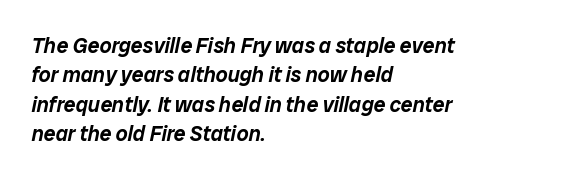
Q: Is the text italic (slanted)? A: Yes, it leans right by about 12 degrees.
Q: Is the text underlined? A: No.
Q: How is the paragraph aligned? A: Left-aligned.
Q: Is the spacing between letters normal or unusually wide? A: Normal.
Q: Is the spacing between lines tight, normal or loose? A: Normal.
